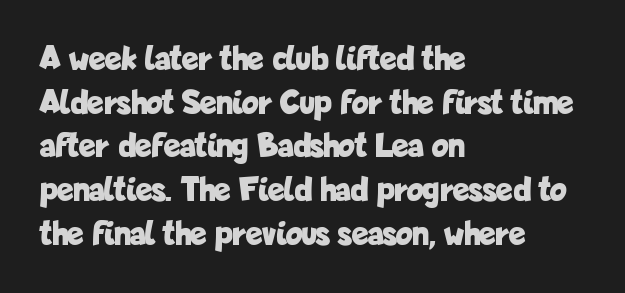
{"serif": "no", "italic": "no", "bold": "yes", "weight": "bold", "width": "condensed", "stroke_contrast": "low", "x_height": "medium", "monospaced": "no", "underline": "no", "align": "left", "line_spacing": "normal", "line_spacing_ratio": 1.25, "letter_spacing": "normal", "letter_spacing_em": 0.0, "glyph_px": 35}
